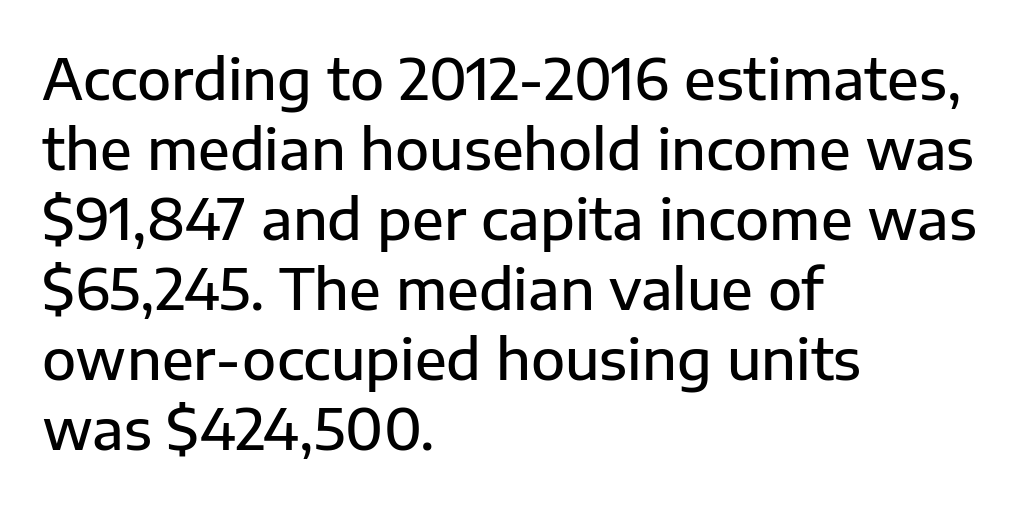
{"serif": "no", "italic": "no", "bold": "semi", "weight": "semibold", "width": "normal", "stroke_contrast": "low", "x_height": "medium", "monospaced": "no", "underline": "no", "align": "left", "line_spacing": "normal", "line_spacing_ratio": 1.25, "letter_spacing": "normal", "letter_spacing_em": 0.0, "glyph_px": 56}
